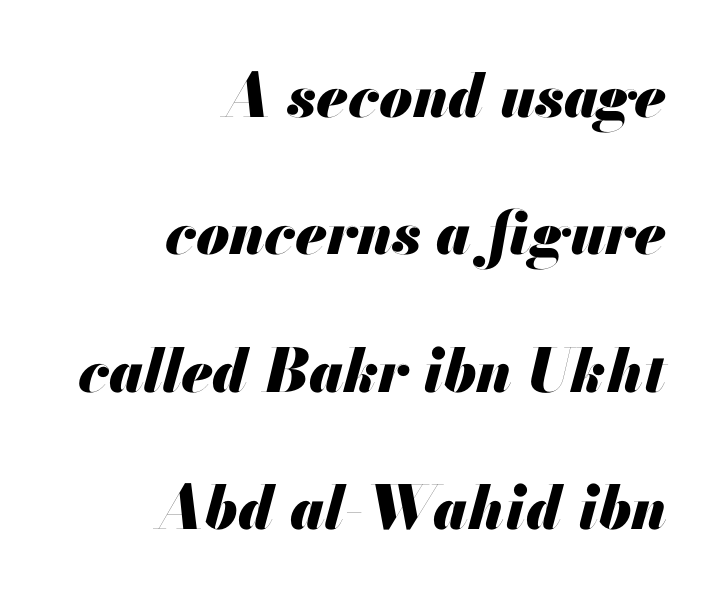
The tracking reads as untouched default to a designer's eye. Leading is clearly above the norm, producing a sparse column. The lines are quadded right. A typesetter would mark this as italic. Only glyphs here, with clear space below each row. Varying glyph widths throughout — classic text-font behaviour.
